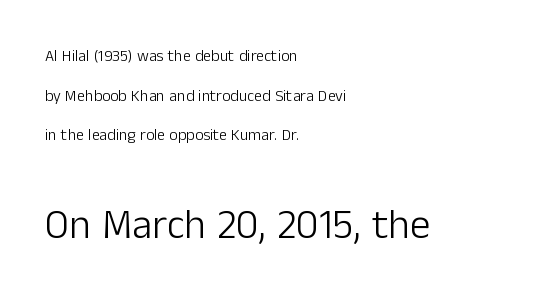
The image shows 41 px light sans-serif type, upright; set left-aligned, loose line spacing (2.48x), normal letter spacing, not underlined; the second (bottom) block is 2.56x larger; low stroke contrast and a medium x-height.
